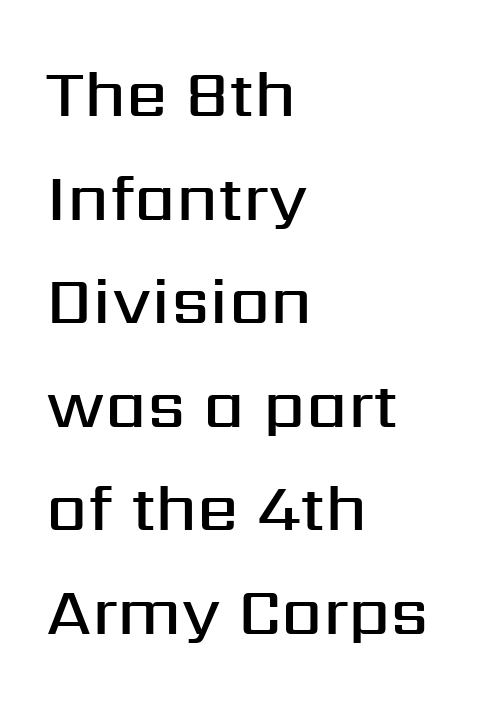
Q: Is the text bold? A: Semi-bold.
Q: Is the text italic (slanted)? A: No, it is upright.
Q: Is the typeface a serif or a sans-serif typeface? A: Sans-serif.
Q: Is the text underlined? A: No.
Q: How is the paragraph aligned? A: Left-aligned.
Q: Is the spacing between letters normal or unusually wide? A: Normal.
Q: Is the spacing between lines tight, normal or loose? A: Normal.
Q: Width (condensed, normal, or wide)? A: Normal.
Q: Stroke contrast? A: Medium.
Q: x-height? A: Medium.
Q: Monospaced? A: No.
